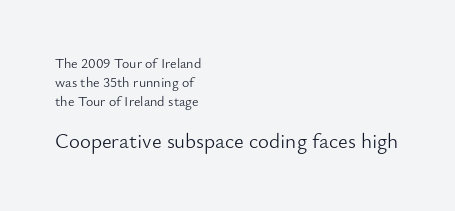
{"italic": "no", "bold": "no", "underline": "no", "align": "left", "line_spacing": "normal", "line_spacing_ratio": 1.34, "letter_spacing": "normal", "letter_spacing_em": 0.0, "larger_block": "second", "size_ratio": 1.5, "glyph_px": 21}
